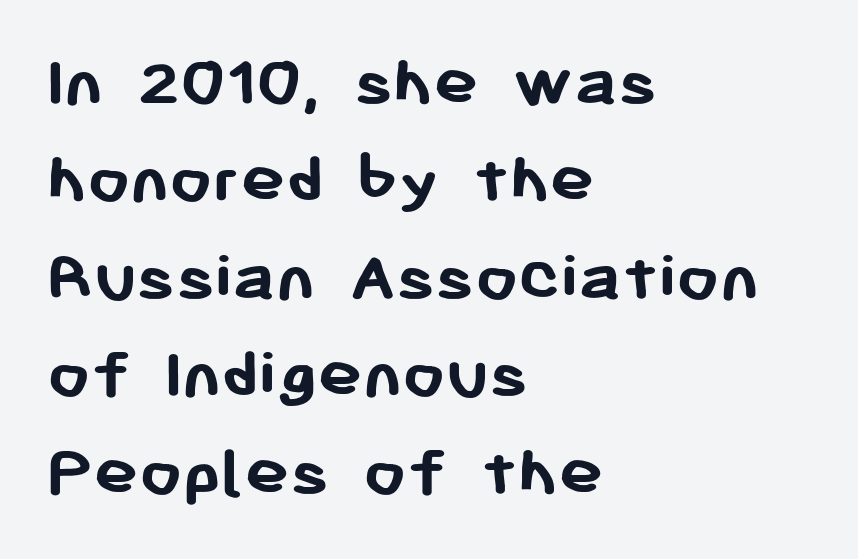
The image shows 75 px semibold sans-serif type, upright; set left-aligned, normal line spacing (1.3x), normal letter spacing, not underlined; low stroke contrast and a medium x-height.
